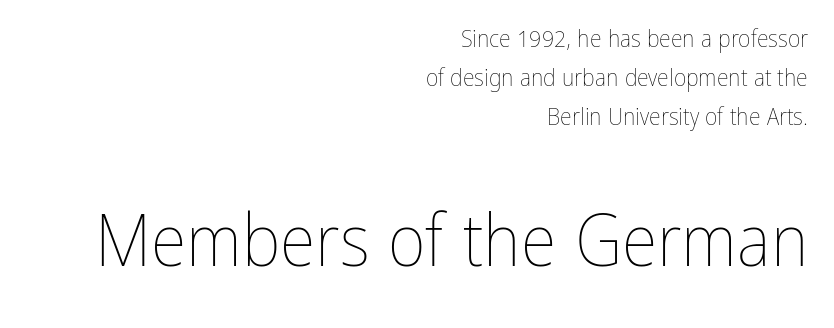
The image shows 73 px thin, condensed type, upright; set right-aligned, normal line spacing (1.63x), normal letter spacing, not underlined; the second (bottom) block is 3.04x larger; low stroke contrast and a medium x-height.
